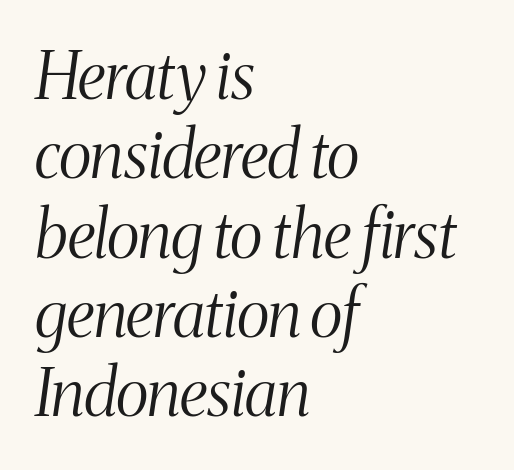
{"serif": "yes", "italic": "yes", "lean": "right", "slant_degrees": 8, "bold": "no", "weight": "light", "width": "condensed", "stroke_contrast": "medium", "x_height": "medium", "monospaced": "no", "underline": "no", "align": "left", "line_spacing_ratio": 1.22, "letter_spacing": "normal", "letter_spacing_em": 0.0, "glyph_px": 65}
